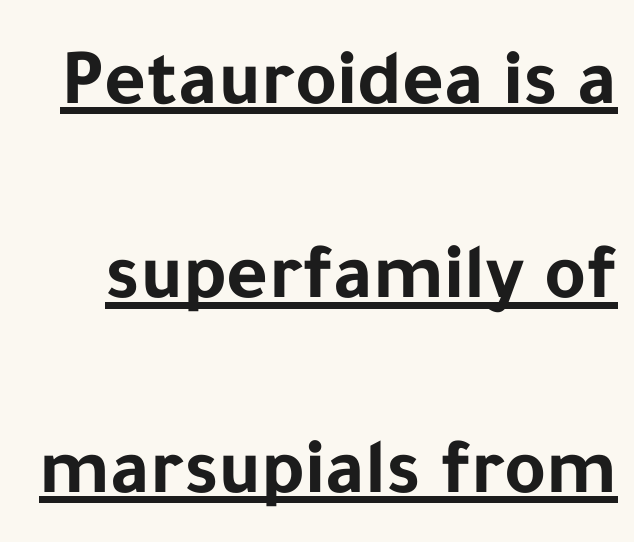
{"serif": "no", "italic": "no", "bold": "yes", "weight": "bold", "width": "normal", "stroke_contrast": "low", "x_height": "medium", "monospaced": "no", "underline": "yes", "line_spacing": "loose", "line_spacing_ratio": 2.43, "letter_spacing": "normal", "letter_spacing_em": 0.0, "glyph_px": 80}
